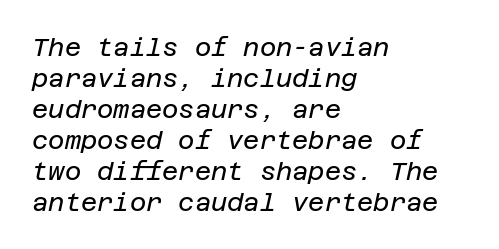
The passage is arranged the way most books set body copy — flush left. The gaps between neighbouring characters are ordinary and unremarkable. Slanted lettering throughout. The strokes carry an ordinary text weight at most.
